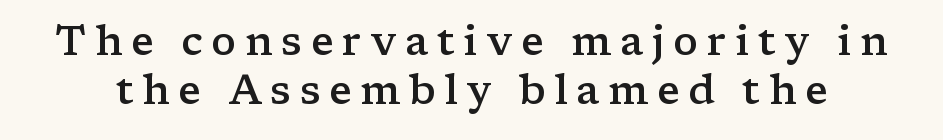
Q: Is the text bold? A: Semi-bold.
Q: Is the text italic (slanted)? A: No, it is upright.
Q: Is the typeface a serif or a sans-serif typeface? A: Serif.
Q: Is the text underlined? A: No.
Q: Is the spacing between letters normal or unusually wide? A: Unusually wide.
Q: Width (condensed, normal, or wide)? A: Wide.
Q: Stroke contrast? A: Low.
Q: x-height? A: Medium.
Q: Monospaced? A: No.
